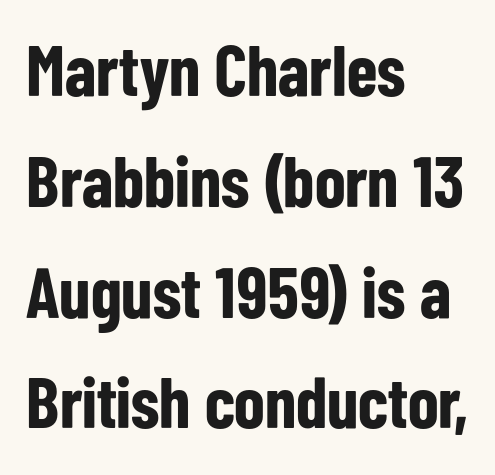
The image shows 71 px bold, condensed sans-serif type, upright; set left-aligned, normal line spacing (1.56x), normal letter spacing, not underlined; low stroke contrast and a medium x-height.
